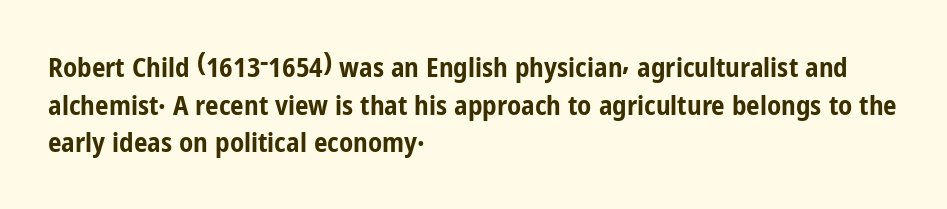
{"italic": "no", "bold": "yes", "underline": "no", "align": "left", "line_spacing": "normal", "line_spacing_ratio": 1.39, "letter_spacing": "normal", "letter_spacing_em": 0.0, "glyph_px": 27}
